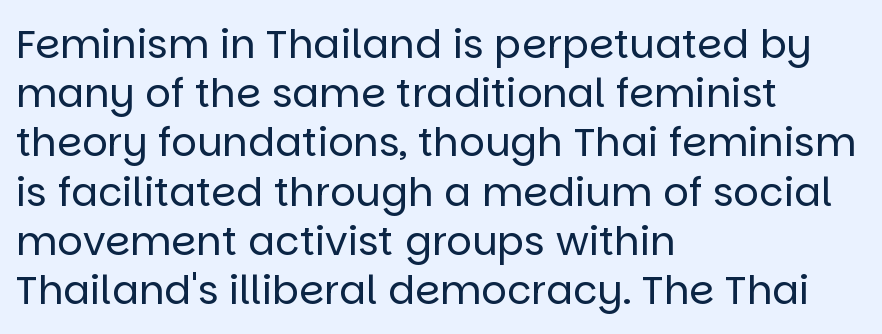
The image shows 40 px regular-weight sans-serif type, upright; set left-aligned, line spacing 1.23x, normal letter spacing, not underlined; low stroke contrast and a large x-height.
